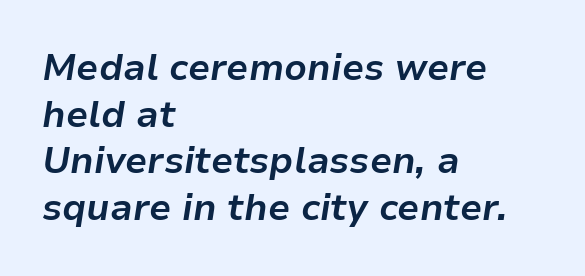
Q: Is the text bold? A: Yes.
Q: Is the text italic (slanted)? A: Yes, it leans right by about 9 degrees.
Q: Is the text underlined? A: No.
Q: How is the paragraph aligned? A: Left-aligned.
Q: Is the spacing between letters normal or unusually wide? A: Normal.
Q: Is the spacing between lines tight, normal or loose? A: Normal.
Q: Width (condensed, normal, or wide)? A: Normal.
Q: Stroke contrast? A: Low.
Q: x-height? A: Medium.
Q: Monospaced? A: No.
